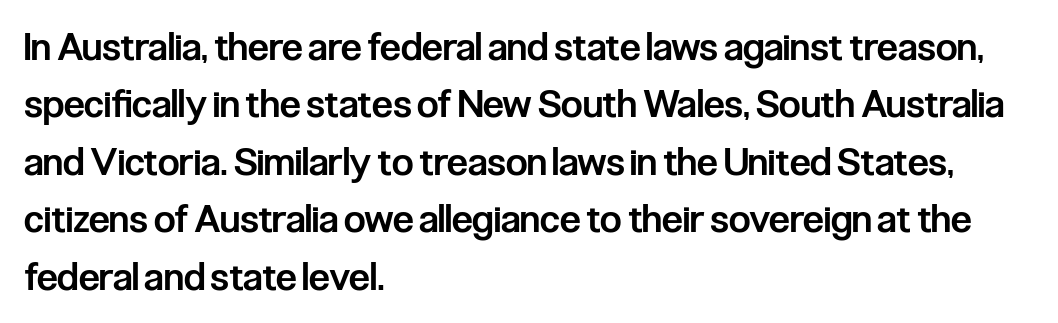
Q: Is the text bold? A: Semi-bold.
Q: Is the text italic (slanted)? A: No, it is upright.
Q: Is the typeface a serif or a sans-serif typeface? A: Sans-serif.
Q: Is the text underlined? A: No.
Q: How is the paragraph aligned? A: Left-aligned.
Q: Is the spacing between letters normal or unusually wide? A: Normal.
Q: Is the spacing between lines tight, normal or loose? A: Normal.
Q: Width (condensed, normal, or wide)? A: Condensed.
Q: Stroke contrast? A: Low.
Q: x-height? A: Medium.
Q: Monospaced? A: No.
